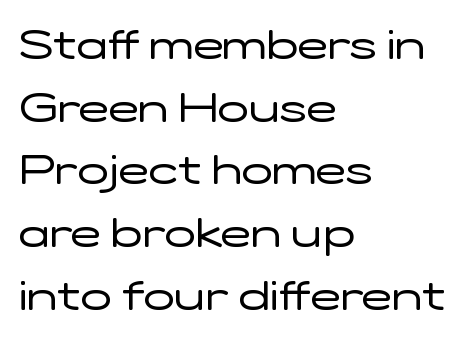
Think of a printed novel: that variable character pitch is what you see here. Honestly, the letter spacing is just normal — you wouldn't notice it. Posture: upright roman. The weight tops out at a normal text grade.
